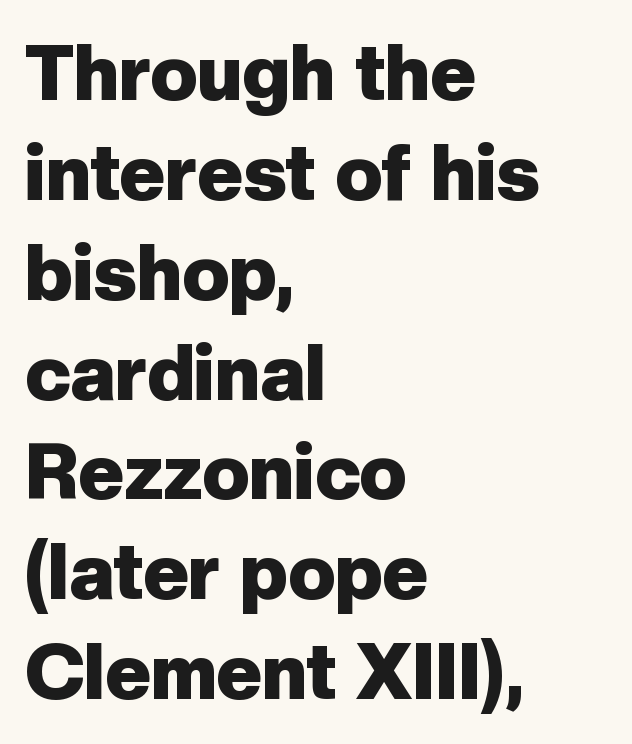
The image shows 78 px heavy sans-serif type, upright; set left-aligned, normal line spacing (1.28x), normal letter spacing, not underlined; low stroke contrast and a medium x-height.
